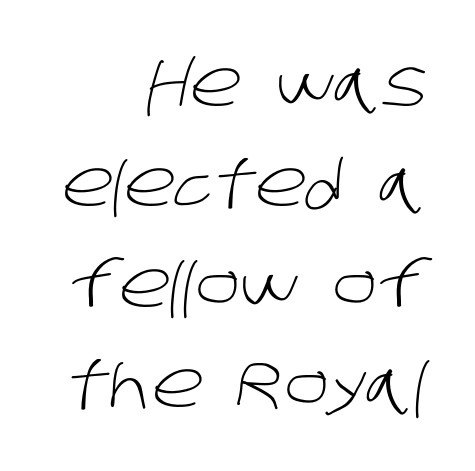
The image shows 64 px light sans-serif type; set right-aligned, normal line spacing (1.57x), normal letter spacing, not underlined; low stroke contrast and a large x-height.
